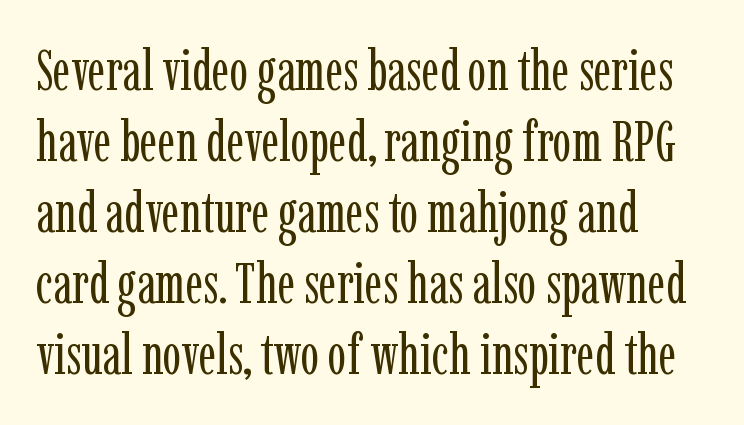
{"serif": "yes", "italic": "no", "bold": "no", "weight": "regular", "width": "condensed", "stroke_contrast": "low", "x_height": "medium", "monospaced": "no", "underline": "no", "align": "left", "line_spacing": "normal", "line_spacing_ratio": 1.27, "letter_spacing": "normal", "letter_spacing_em": 0.0, "glyph_px": 56}
